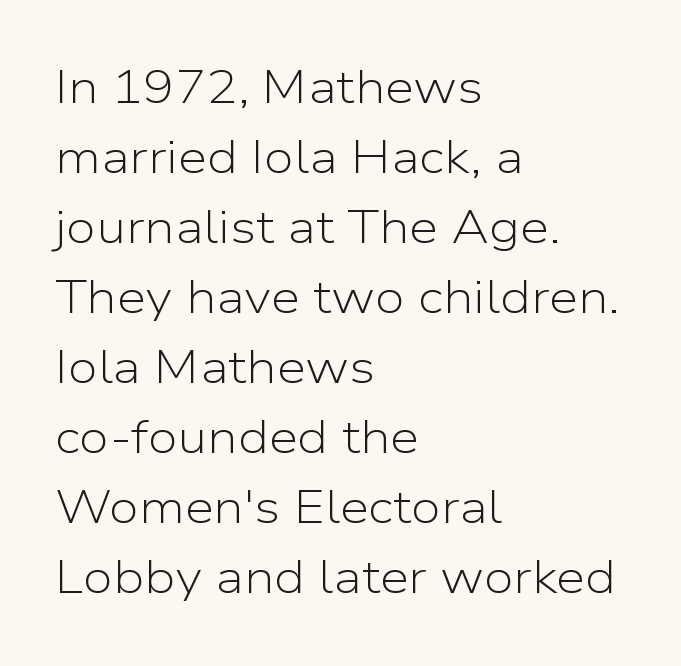
{"serif": "no", "italic": "no", "bold": "no", "weight": "light", "width": "normal", "stroke_contrast": "low", "x_height": "medium", "monospaced": "no", "underline": "no", "align": "left", "line_spacing": "normal", "line_spacing_ratio": 1.49, "letter_spacing": "normal", "letter_spacing_em": 0.0, "glyph_px": 47}
